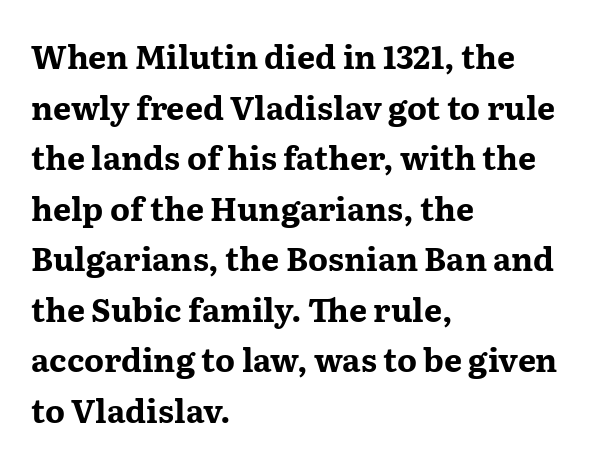
The image shows 32 px bold, wide serif type, upright; set left-aligned, normal line spacing (1.58x), normal letter spacing, not underlined; medium stroke contrast and a medium x-height.
